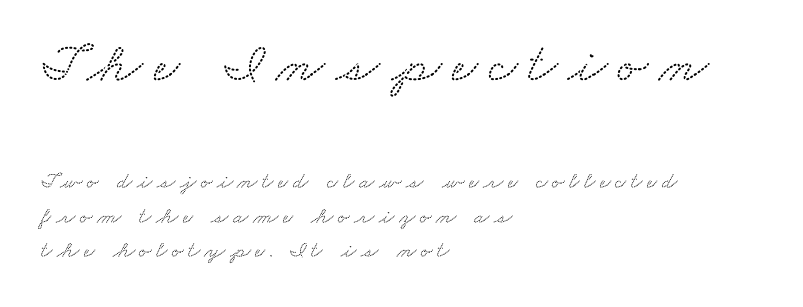
Q: Is the typeface a serif or a sans-serif typeface? A: Serif.
Q: Is the text underlined? A: No.
Q: How is the paragraph aligned? A: Left-aligned.
Q: Is the spacing between lines tight, normal or loose? A: Normal.
Q: Which block of text is set in a larger size, the first (top) or the second (bottom)? A: The first (top) one.
Q: Width (condensed, normal, or wide)? A: Wide.
Q: Stroke contrast? A: Low.
Q: x-height? A: Small.
Q: Monospaced? A: No.
